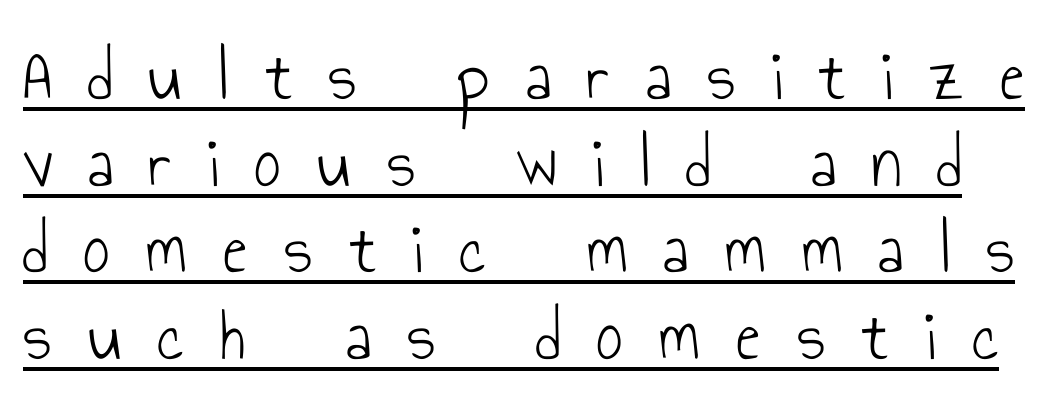
The image shows 74 px light, condensed sans-serif type, upright; set line spacing 1.17x, unusually wide letter spacing (+0.49 em), underlined; low stroke contrast and a small x-height.
